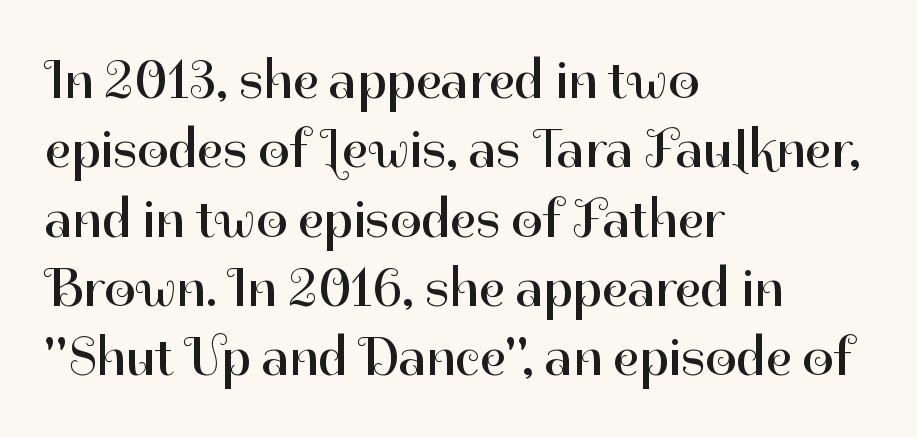
Q: Is the text bold? A: No.
Q: Is the text italic (slanted)? A: No, it is upright.
Q: Is the typeface a serif or a sans-serif typeface? A: Sans-serif.
Q: Is the text underlined? A: No.
Q: How is the paragraph aligned? A: Left-aligned.
Q: Is the spacing between letters normal or unusually wide? A: Normal.
Q: Is the spacing between lines tight, normal or loose? A: Normal.
Q: Width (condensed, normal, or wide)? A: Normal.
Q: Stroke contrast? A: High.
Q: x-height? A: Medium.
Q: Monospaced? A: No.
